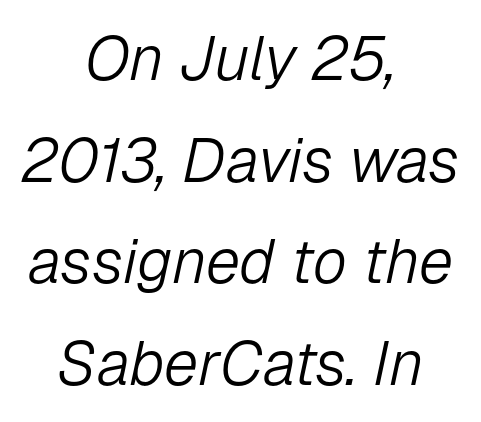
{"italic": "yes", "lean": "right", "slant_degrees": 12, "bold": "no", "weight": "light", "width": "normal", "stroke_contrast": "low", "x_height": "medium", "monospaced": "no", "underline": "no", "align": "center", "line_spacing": "normal", "line_spacing_ratio": 1.64, "letter_spacing": "normal", "letter_spacing_em": 0.0, "glyph_px": 62}
